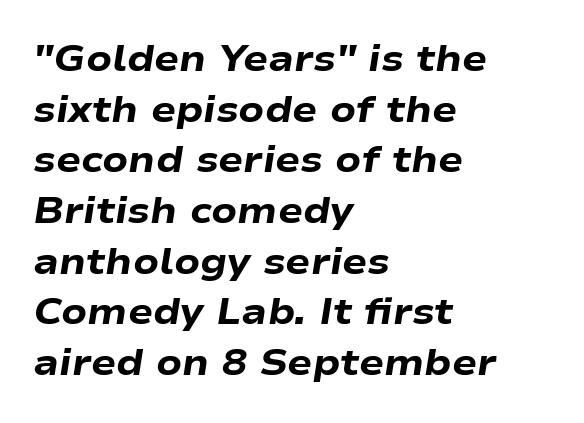
Q: Is the text bold? A: Yes.
Q: Is the text italic (slanted)? A: Yes, it leans right by about 9 degrees.
Q: Is the text underlined? A: No.
Q: How is the paragraph aligned? A: Left-aligned.
Q: Is the spacing between letters normal or unusually wide? A: Normal.
Q: Is the spacing between lines tight, normal or loose? A: Normal.
Q: Width (condensed, normal, or wide)? A: Wide.
Q: Stroke contrast? A: Low.
Q: x-height? A: Medium.
Q: Monospaced? A: No.
